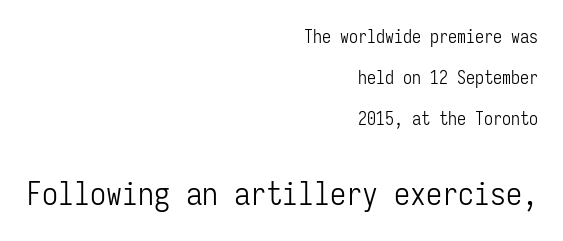
{"serif": "no", "italic": "no", "bold": "no", "weight": "light", "width": "condensed", "stroke_contrast": "low", "x_height": "medium", "monospaced": "yes", "underline": "no", "align": "right", "line_spacing": "loose", "line_spacing_ratio": 2.29, "letter_spacing": "normal", "letter_spacing_em": 0.0, "larger_block": "second", "size_ratio": 1.78, "glyph_px": 32}
